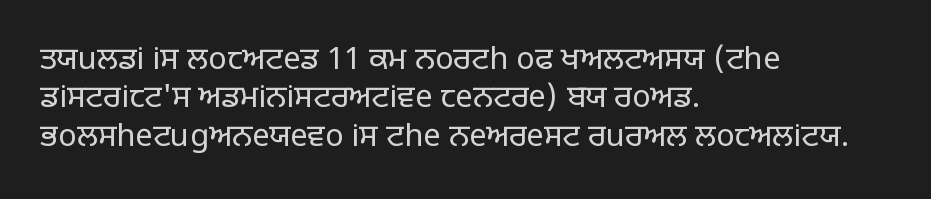
Q: Is the text bold? A: No.
Q: Is the text italic (slanted)? A: No, it is upright.
Q: Is the typeface a serif or a sans-serif typeface? A: Sans-serif.
Q: Is the text underlined? A: No.
Q: How is the paragraph aligned? A: Left-aligned.
Q: Is the spacing between letters normal or unusually wide? A: Normal.
Q: Width (condensed, normal, or wide)? A: Normal.
Q: Stroke contrast? A: Low.
Q: x-height? A: Large.
Q: Monospaced? A: No.
